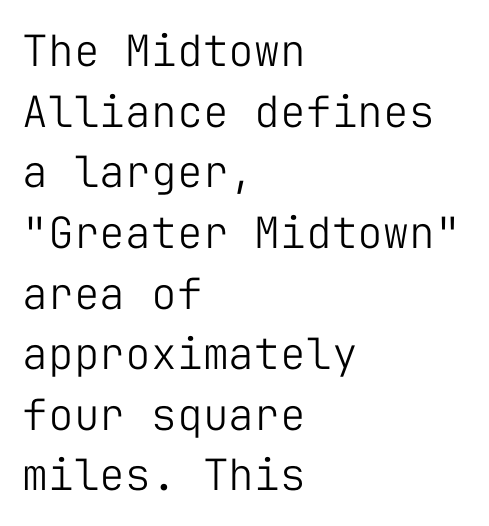
Q: Is the text bold? A: No.
Q: Is the text italic (slanted)? A: No, it is upright.
Q: Is the typeface a serif or a sans-serif typeface? A: Sans-serif.
Q: Is the text underlined? A: No.
Q: How is the paragraph aligned? A: Left-aligned.
Q: Is the spacing between letters normal or unusually wide? A: Normal.
Q: Is the spacing between lines tight, normal or loose? A: Normal.
Q: Width (condensed, normal, or wide)? A: Normal.
Q: Stroke contrast? A: Low.
Q: x-height? A: Medium.
Q: Monospaced? A: Yes.
